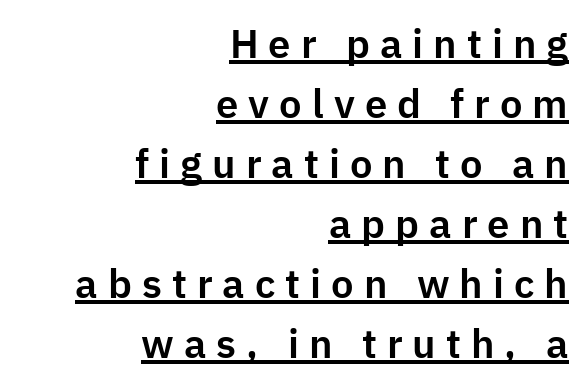
The image shows 40 px sans-serif type, upright; set right-aligned, normal line spacing (1.5x), unusually wide letter spacing (+0.25 em), underlined; low stroke contrast and a medium x-height.
